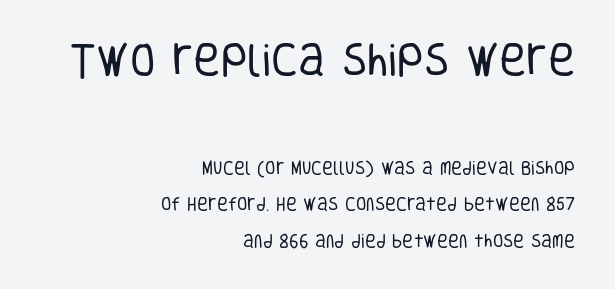
The image shows 37 px regular-weight, condensed sans-serif type, upright; set right-aligned, loose line spacing (2.44x), normal letter spacing, not underlined; the first (top) block is 2.47x larger; low stroke contrast and a large x-height.
